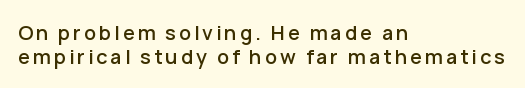
{"italic": "no", "underline": "no", "align": "left", "line_spacing_ratio": 1.2, "glyph_px": 20}
